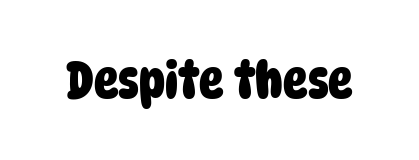
Are there feet on the stems? There aren't — it's a sans. Tracking here is standard; glyphs follow each other at the usual distance. Notice how thick the strokes are: this is what a full bold looks like. The rendering uses natural spacing where letterforms have individual widths.
